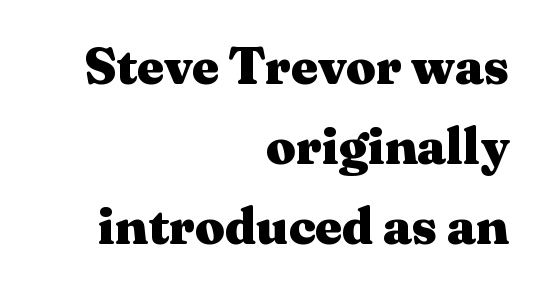
{"serif": "yes", "italic": "no", "bold": "yes", "weight": "heavy", "width": "wide", "stroke_contrast": "medium", "x_height": "medium", "monospaced": "no", "underline": "no", "align": "right", "line_spacing": "normal", "line_spacing_ratio": 1.54, "letter_spacing": "normal", "letter_spacing_em": 0.0, "glyph_px": 52}
